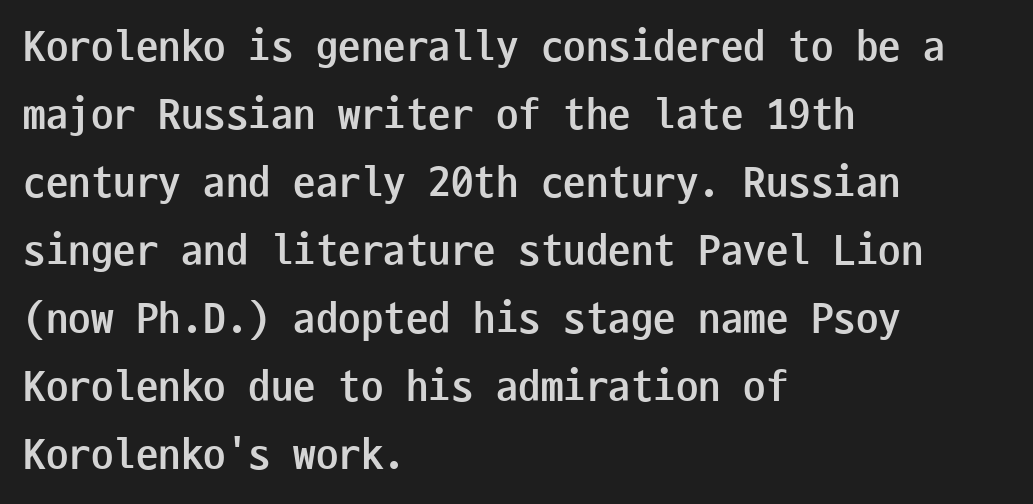
The image shows 45 px semibold, condensed sans-serif type, upright, monospaced; set left-aligned, normal line spacing (1.51x), normal letter spacing, not underlined; low stroke contrast and a medium x-height.
